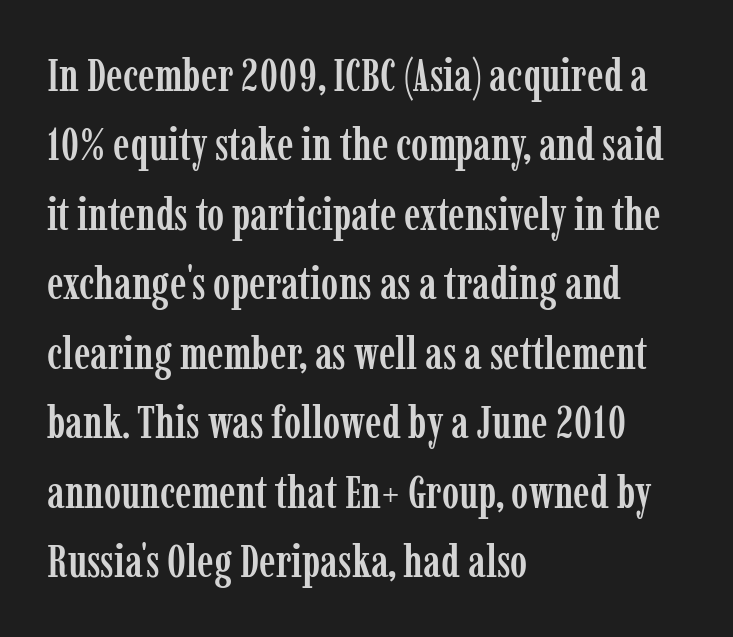
Q: Is the text italic (slanted)? A: No, it is upright.
Q: Is the typeface a serif or a sans-serif typeface? A: Serif.
Q: Is the text underlined? A: No.
Q: How is the paragraph aligned? A: Left-aligned.
Q: Is the spacing between letters normal or unusually wide? A: Normal.
Q: Is the spacing between lines tight, normal or loose? A: Normal.
Q: Width (condensed, normal, or wide)? A: Condensed.
Q: Stroke contrast? A: Low.
Q: x-height? A: Medium.
Q: Monospaced? A: No.
